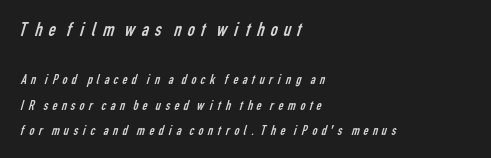
Q: Is the text bold? A: No.
Q: Is the text underlined? A: No.
Q: How is the paragraph aligned? A: Left-aligned.
Q: Is the spacing between letters normal or unusually wide? A: Unusually wide.
Q: Which block of text is set in a larger size, the first (top) or the second (bottom)? A: The first (top) one.
